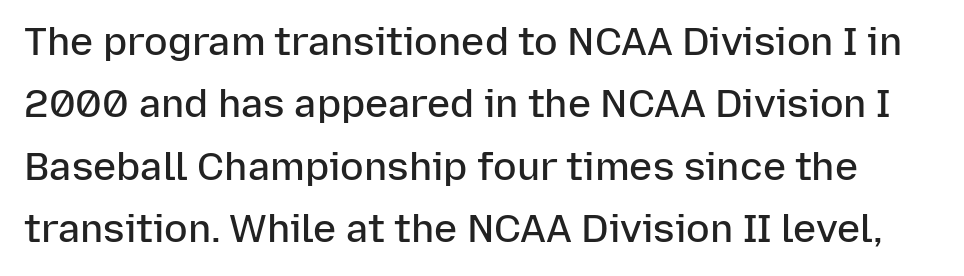
In terms of posture, this sample is upright. One glance says typical: line gaps are just what's usual. Nobody touched the tracking dial on this one. Proportional: the letters do not fall into vertical columns. Descenders hang freely into open space. Serif or sans? Sans — the stroke terminals are bare.
